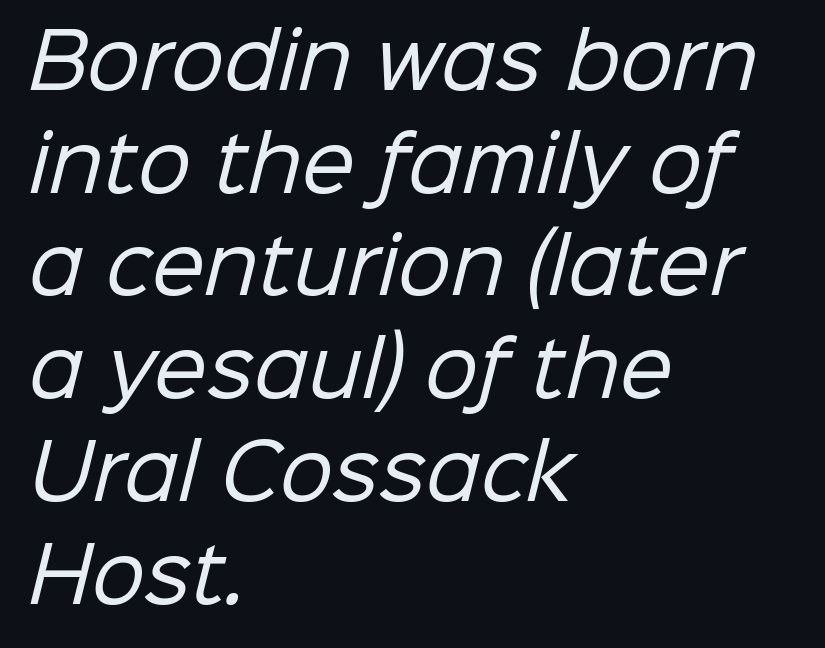
The passage shown has conventional tracking throughout. The string is rendered with underlining switched off. Notice how the passage keeps a crisp vertical edge on the left only. The type family on display is of the sans-serif kind. Line spacing here is normal.
